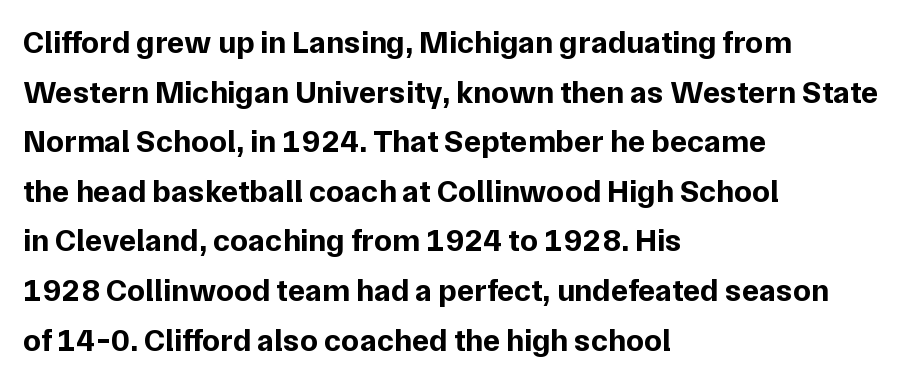
These lines keep a tight, regular rhythm from letter to letter. The block of text has a typical density, with ordinary space between rows. The ragged edge is on the right, which tells us the setting is flush left. Words float on clear page, feet unadorned. The strokes are fattened all the way to bold.
